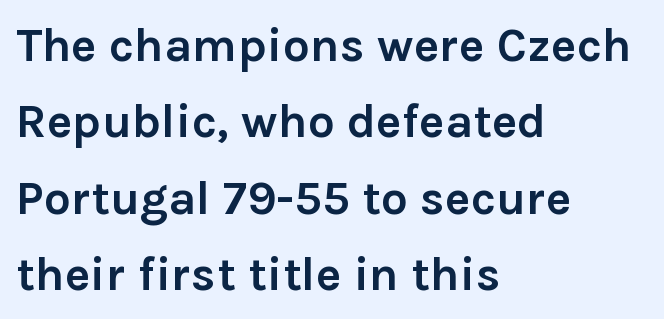
Do the letters lean? They stand straight. Nobody drew a line under any word here. Note: no serifs on the glyphs. Quick note: interline space is typical. The type is set solid horizontally, with unmodified tracking. The passage shown is typed in a proportional face where columns would drift.
